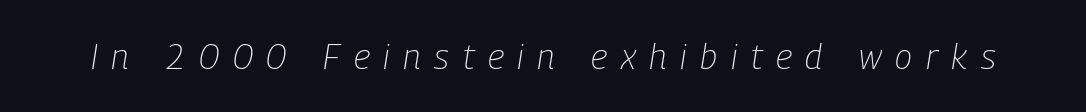
The lettering tilts uniformly, giving the passage an italic look. Proportional: the letters do not fall into vertical columns. Tracking value appears strongly positive — letters spread wide. The font sits on the lighter half of the weight spectrum, regular included. Plain, unruled lines of type.
